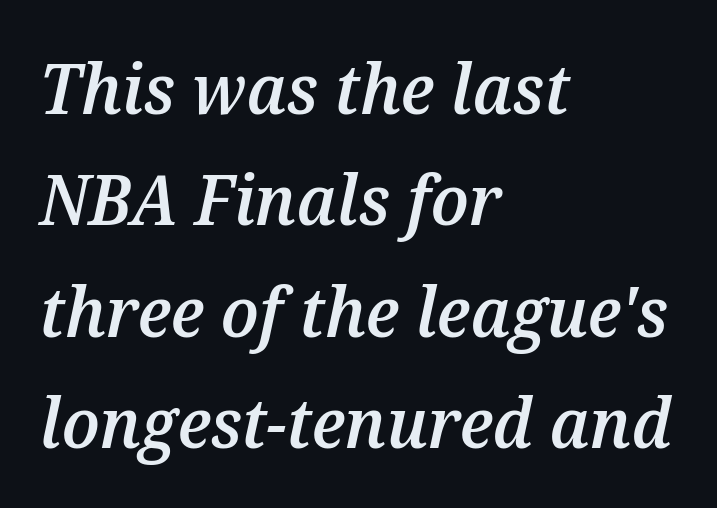
{"italic": "yes", "lean": "right", "slant_degrees": 12, "bold": "semi", "weight": "semibold", "width": "normal", "stroke_contrast": "medium", "x_height": "medium", "monospaced": "no", "underline": "no", "align": "left", "line_spacing": "normal", "line_spacing_ratio": 1.59, "letter_spacing": "normal", "letter_spacing_em": 0.0, "glyph_px": 70}
